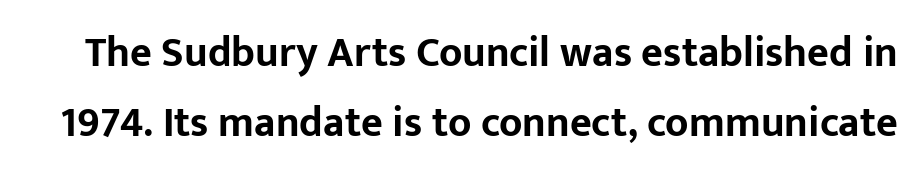
Posture: straight, roman, zero tilt. Type style note: lacks serifs. Set as a true bold cut, around the 700 mark. The type is set solid horizontally, with unmodified tracking. Character widths vary here, with narrow letters taking less room than wide ones.
